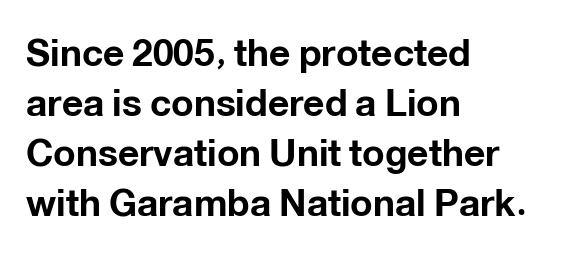
Q: Is the text bold? A: Yes.
Q: Is the text italic (slanted)? A: No, it is upright.
Q: Is the typeface a serif or a sans-serif typeface? A: Sans-serif.
Q: Is the text underlined? A: No.
Q: How is the paragraph aligned? A: Left-aligned.
Q: Is the spacing between letters normal or unusually wide? A: Normal.
Q: Is the spacing between lines tight, normal or loose? A: Normal.
Q: Width (condensed, normal, or wide)? A: Normal.
Q: Stroke contrast? A: Low.
Q: x-height? A: Medium.
Q: Monospaced? A: No.
